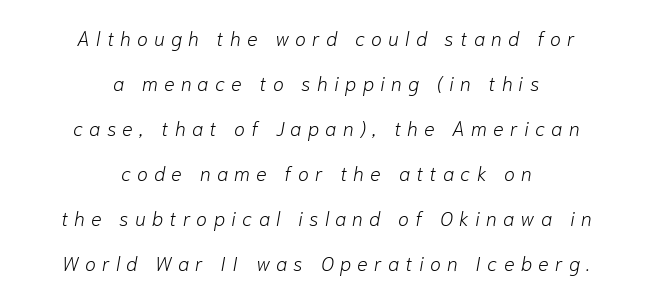
The image shows 20 px text type, italic (leaning right); set centered, loose line spacing (2.25x), unusually wide letter spacing (+0.31 em), not underlined.
